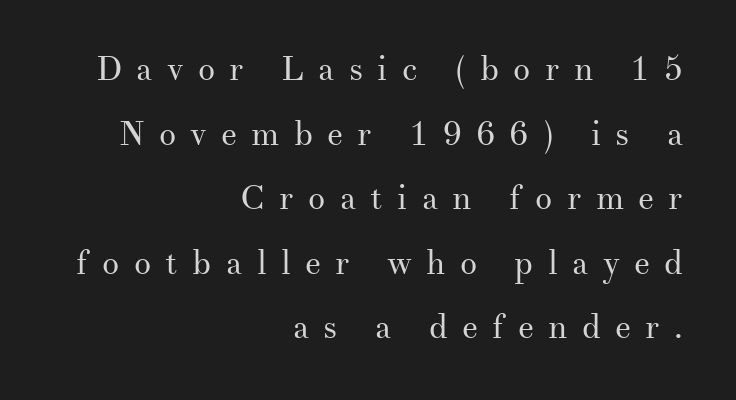
Is there any slant? The stems are plumb. The passage shown is typed in a proportional face where columns would drift. The characters are drawn with everyday or finer stroke widths. The words here are not underlined.
